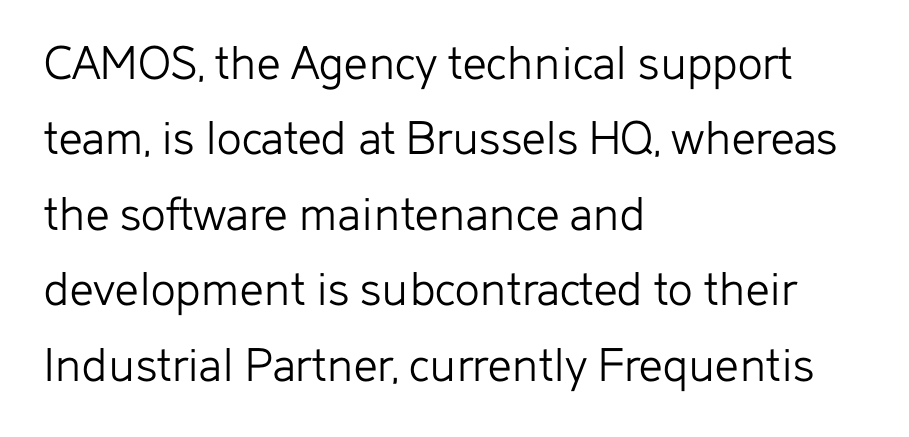
The image shows 52 px light sans-serif type, upright; set left-aligned, normal line spacing (1.45x), normal letter spacing, not underlined; low stroke contrast and a medium x-height.
